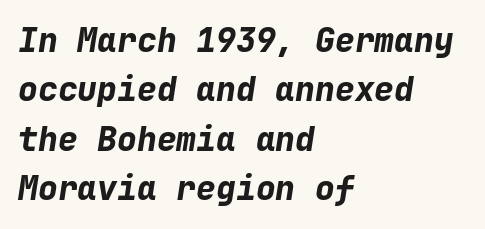
Q: Is the text bold? A: Yes.
Q: Is the text italic (slanted)? A: Yes, it leans right by about 9 degrees.
Q: Is the text underlined? A: No.
Q: How is the paragraph aligned? A: Left-aligned.
Q: Is the spacing between letters normal or unusually wide? A: Normal.
Q: Is the spacing between lines tight, normal or loose? A: Normal.
Q: Width (condensed, normal, or wide)? A: Normal.
Q: Stroke contrast? A: Low.
Q: x-height? A: Medium.
Q: Monospaced? A: Yes.
